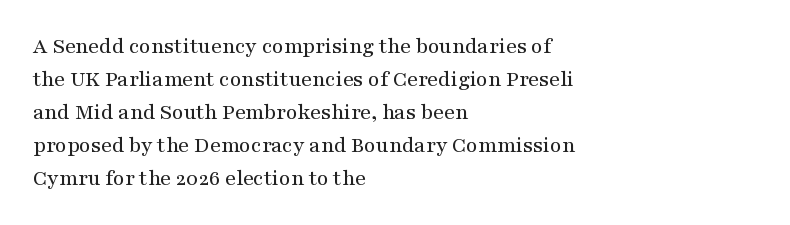
A clean baseline with only descenders dipping below it. Standard letterfit; no display-style spreading of the glyphs. Notice how descenders clear the ascenders below comfortably — that's standard leading. It's the straight-up-and-down kind of type. Does the copy run flush right? No — it runs flush left.
